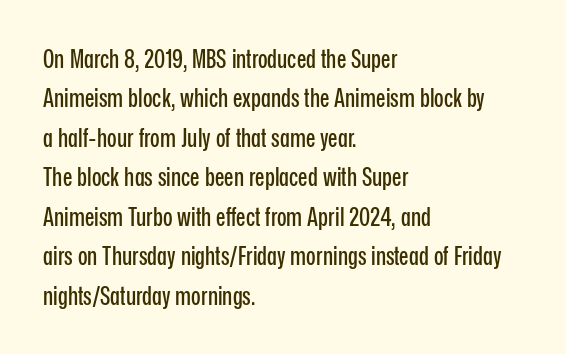
Q: Is the text italic (slanted)? A: No, it is upright.
Q: Is the text underlined? A: No.
Q: How is the paragraph aligned? A: Left-aligned.
Q: Is the spacing between letters normal or unusually wide? A: Normal.
Q: Is the spacing between lines tight, normal or loose? A: Normal.
